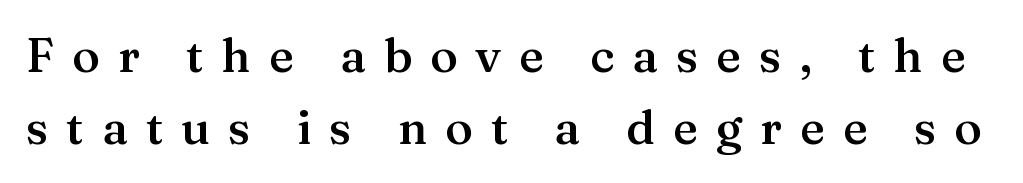
A typesetter would call this leading conventional body-copy spacing. Decoration check: the copy has no underline. The letters are semibold — heavier than regular but short of a full bold. Is the letter spacing exaggerated? Yes — the characters are pushed far apart. The face used here is proportionally spaced, like ordinary book or web type.
